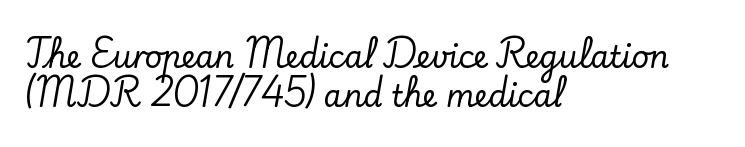
{"serif": "yes", "width": "normal", "stroke_contrast": "low", "x_height": "small", "monospaced": "no", "underline": "no", "align": "left", "line_spacing": "normal", "line_spacing_ratio": 1.31, "letter_spacing": "normal", "letter_spacing_em": 0.0, "glyph_px": 30}
